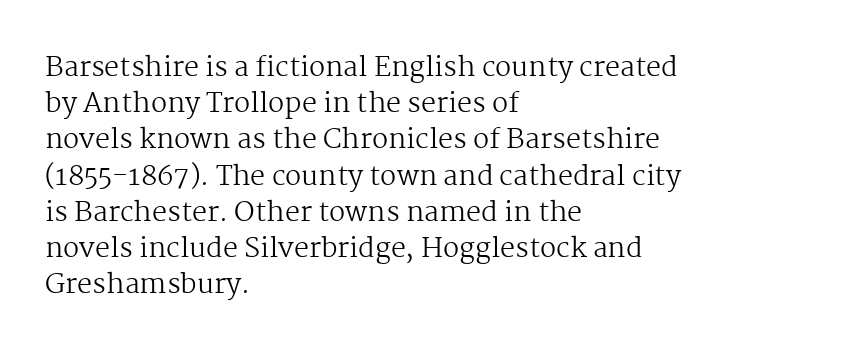
Q: Is the text bold? A: No.
Q: Is the text italic (slanted)? A: No, it is upright.
Q: Is the text underlined? A: No.
Q: How is the paragraph aligned? A: Left-aligned.
Q: Is the spacing between letters normal or unusually wide? A: Normal.
Q: Is the spacing between lines tight, normal or loose? A: Normal.
